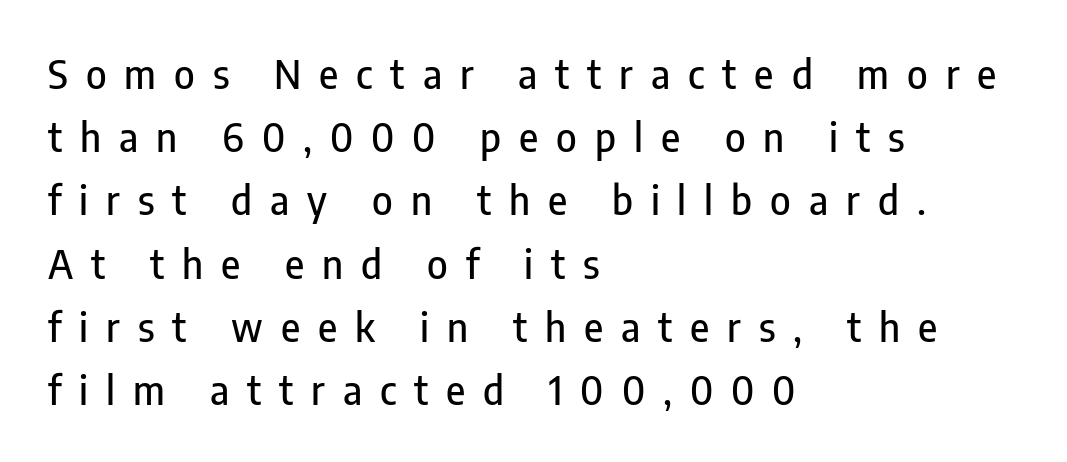
{"serif": "no", "italic": "no", "width": "condensed", "stroke_contrast": "low", "x_height": "medium", "monospaced": "no", "underline": "no", "align": "left", "line_spacing": "normal", "line_spacing_ratio": 1.62, "letter_spacing": "wide", "letter_spacing_em": 0.46, "glyph_px": 39}
